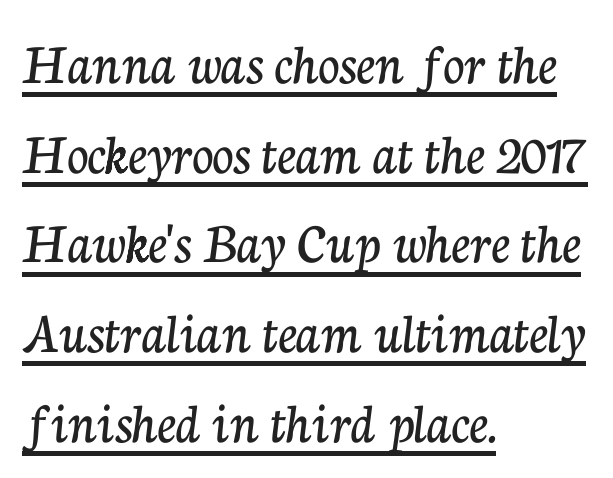
This sample uses a serif face. Proportional: the letters do not fall into vertical columns. The words here are underlined.
